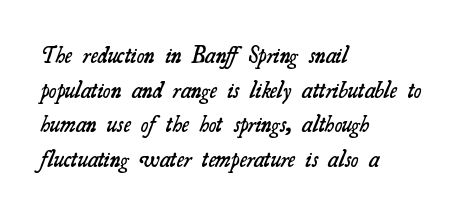
Q: Is the text bold? A: Semi-bold.
Q: Is the text underlined? A: No.
Q: How is the paragraph aligned? A: Left-aligned.
Q: Is the spacing between letters normal or unusually wide? A: Normal.
Q: Is the spacing between lines tight, normal or loose? A: Normal.
